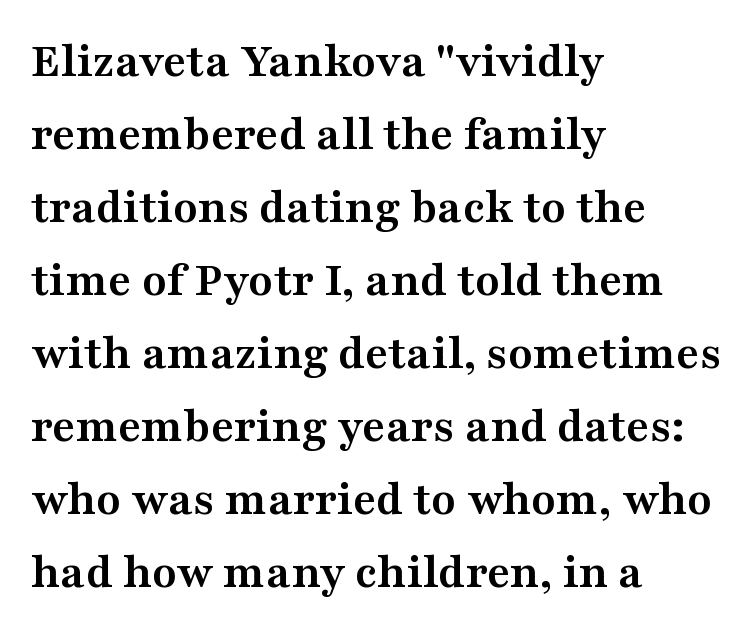
The image shows 50 px semibold, wide serif type, upright; set left-aligned, normal line spacing (1.46x), normal letter spacing, not underlined; medium stroke contrast and a medium x-height.
